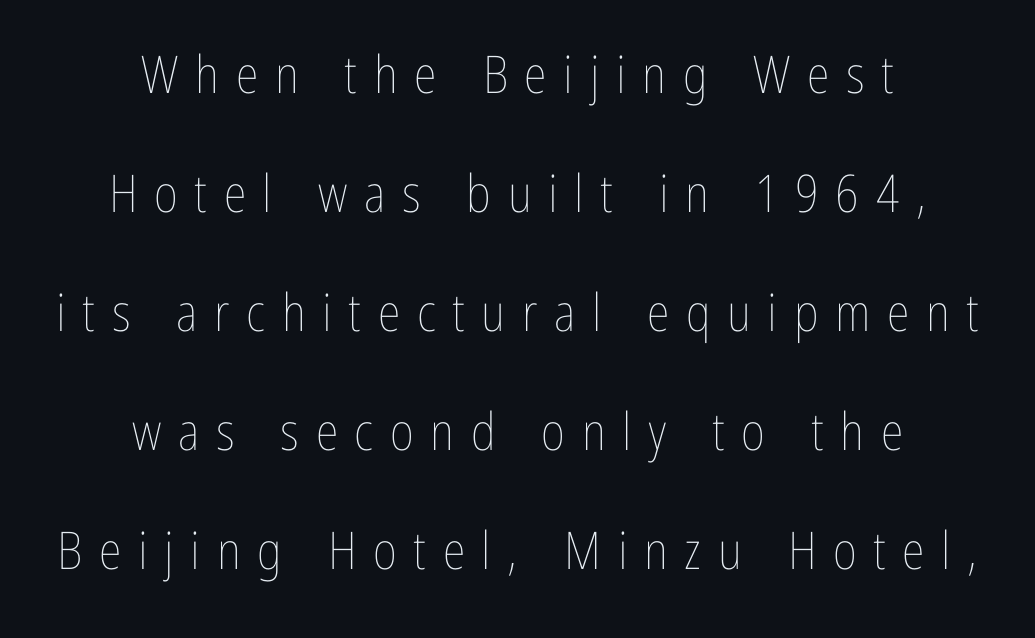
Summary of weight: not heavy and not bold. Unmarked baselines from the first word to the last. Spacing verdict: proportional, widths tailored to each character. Horizontal bands of white between lines are thick stripes. This is the regular roman posture of the typeface. Layout note: lines centered.
